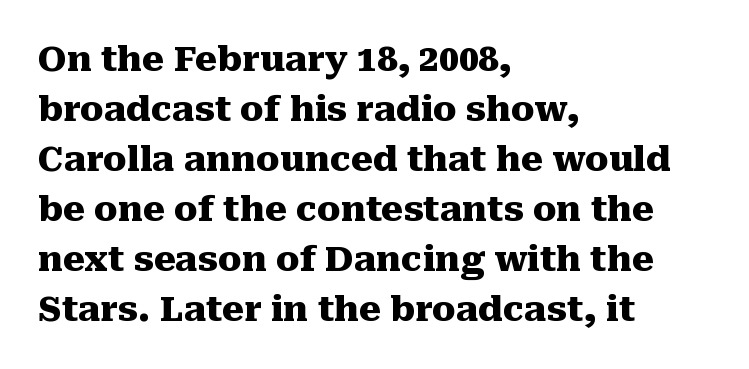
{"serif": "yes", "italic": "no", "bold": "yes", "weight": "heavy", "width": "normal", "stroke_contrast": "medium", "x_height": "medium", "monospaced": "no", "underline": "no", "align": "left", "line_spacing": "normal", "line_spacing_ratio": 1.43, "letter_spacing": "normal", "letter_spacing_em": 0.0, "glyph_px": 35}
